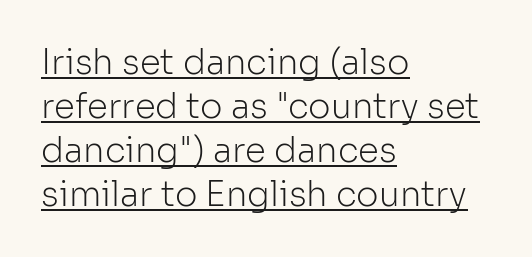
Q: Is the text bold? A: No.
Q: Is the text italic (slanted)? A: No, it is upright.
Q: Is the typeface a serif or a sans-serif typeface? A: Sans-serif.
Q: Is the text underlined? A: Yes.
Q: How is the paragraph aligned? A: Left-aligned.
Q: Is the spacing between letters normal or unusually wide? A: Normal.
Q: Is the spacing between lines tight, normal or loose? A: Normal.
Q: Width (condensed, normal, or wide)? A: Normal.
Q: Stroke contrast? A: Low.
Q: x-height? A: Medium.
Q: Monospaced? A: No.
